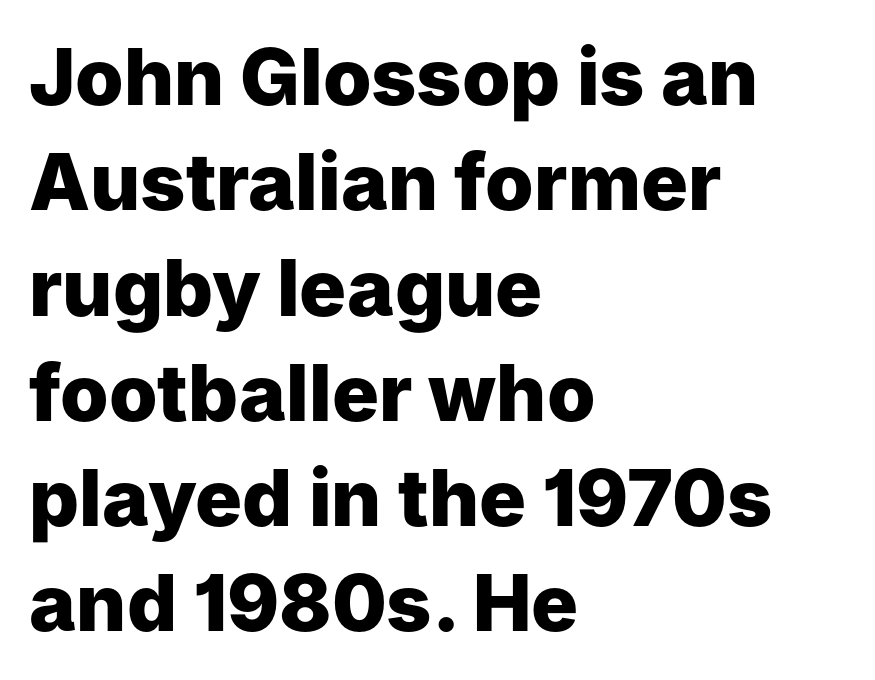
Caption: standard tracking, unaltered. These lines are set flush left with a ragged right edge. One glance says typical: line gaps are just what's usual. Is this a fixed-width face? No — the glyphs have proportional, varying widths.
